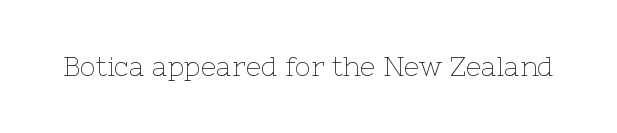
Has an underline been added? It has not. The type is set solid horizontally, with unmodified tracking. The characters are drawn with everyday or finer stroke widths. Every character sits straight up, as roman type does.
